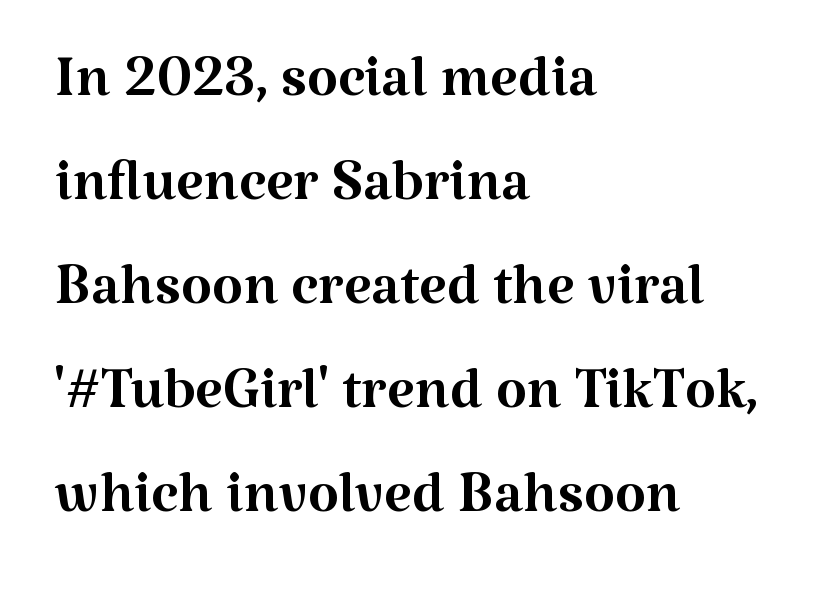
{"serif": "yes", "italic": "no", "bold": "no", "weight": "regular", "width": "normal", "stroke_contrast": "medium", "x_height": "medium", "monospaced": "no", "underline": "no", "align": "left", "line_spacing": "normal", "line_spacing_ratio": 1.3, "letter_spacing": "normal", "letter_spacing_em": 0.0, "glyph_px": 80}
